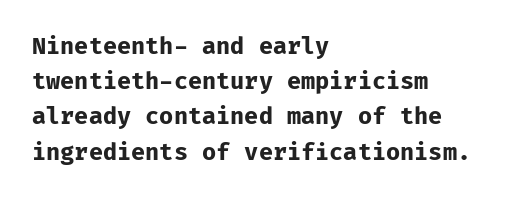
Q: Is the text bold? A: Yes.
Q: Is the text italic (slanted)? A: No, it is upright.
Q: Is the text underlined? A: No.
Q: How is the paragraph aligned? A: Left-aligned.
Q: Is the spacing between letters normal or unusually wide? A: Normal.
Q: Is the spacing between lines tight, normal or loose? A: Normal.
